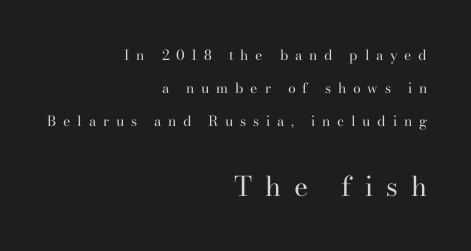
Q: Is the text bold? A: No.
Q: Is the text italic (slanted)? A: No, it is upright.
Q: Is the text underlined? A: No.
Q: How is the paragraph aligned? A: Right-aligned.
Q: Is the spacing between letters normal or unusually wide? A: Unusually wide.
Q: Is the spacing between lines tight, normal or loose? A: Loose.
Q: Which block of text is set in a larger size, the first (top) or the second (bottom)? A: The second (bottom) one.
